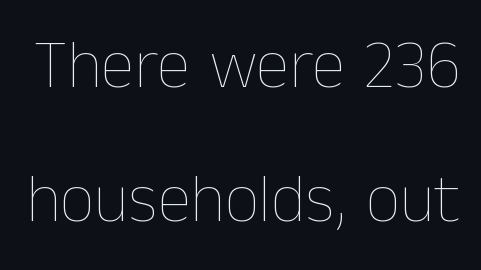
{"italic": "no", "bold": "no", "weight": "thin", "width": "normal", "stroke_contrast": "low", "x_height": "medium", "monospaced": "no", "underline": "no", "line_spacing": "loose", "line_spacing_ratio": 1.97, "letter_spacing": "normal", "letter_spacing_em": 0.0, "glyph_px": 68}
